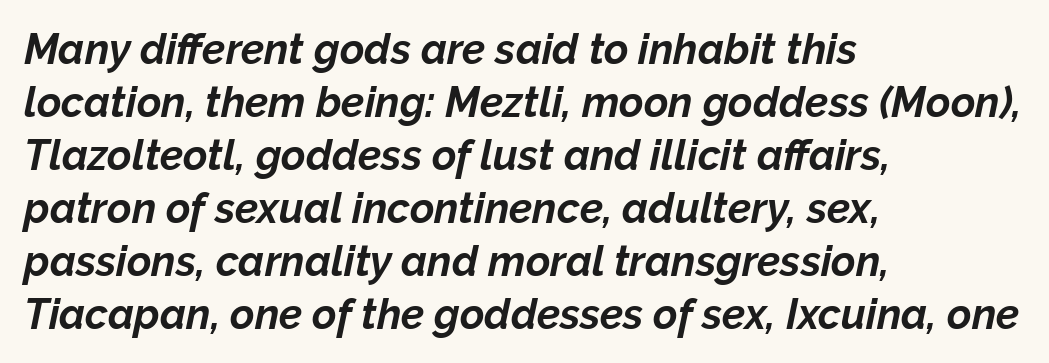
{"italic": "yes", "lean": "right", "slant_degrees": 12, "bold": "yes", "weight": "bold", "width": "normal", "stroke_contrast": "low", "x_height": "medium", "monospaced": "no", "underline": "no", "align": "left", "line_spacing": "normal", "line_spacing_ratio": 1.26, "letter_spacing": "normal", "letter_spacing_em": 0.0, "glyph_px": 42}
